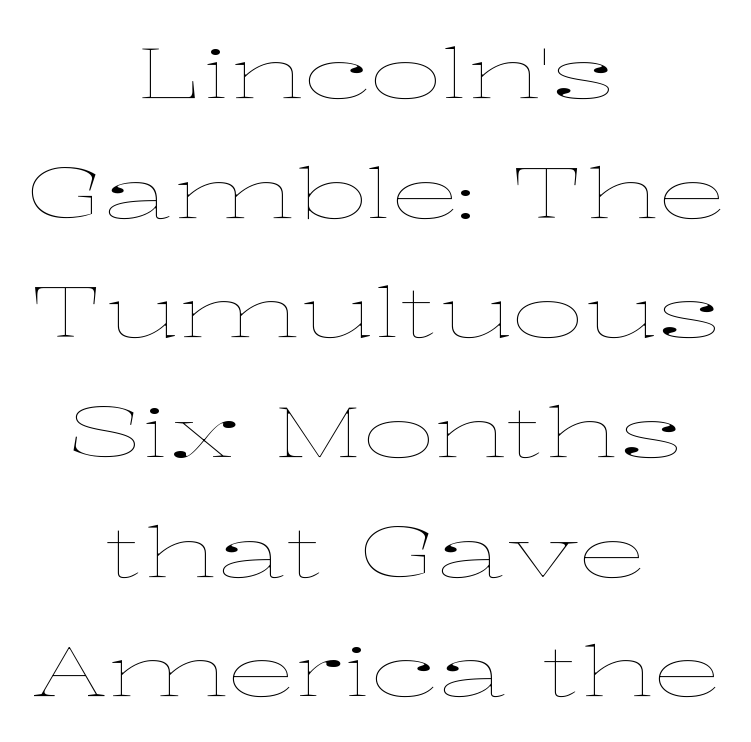
The image shows 70 px thin, wide type, upright; set centered, line spacing 1.71x, normal letter spacing, not underlined; low stroke contrast and a medium x-height.
